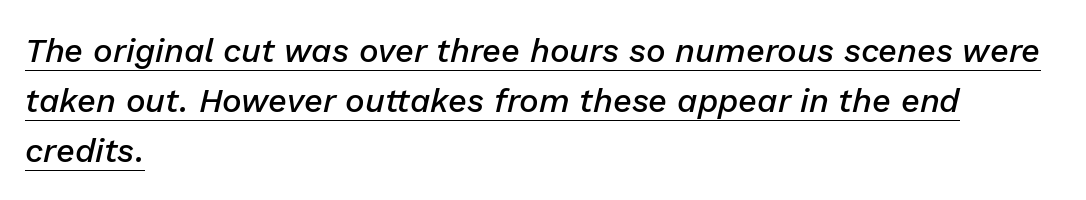
Every row of glyphs begins at an identical x-position on the left. Honestly, the row spacing looks completely unremarkable. Is there an underline? Yes — a line sits under the letters. This sample has the flowing, uneven cadence of proportional lettering.
